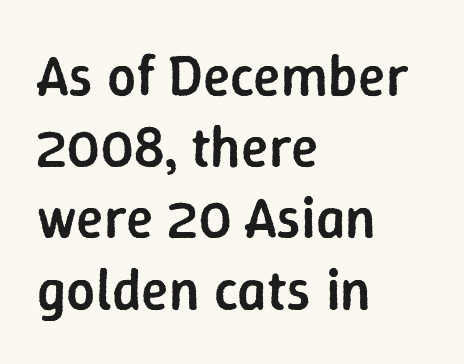
The image shows 57 px semibold sans-serif type, upright; set left-aligned, normal line spacing (1.25x), normal letter spacing, not underlined; low stroke contrast and a medium x-height.
